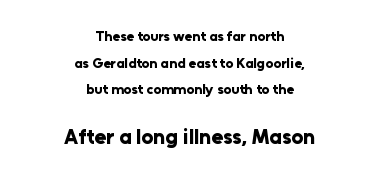
Vertically, the passage feels expansive, rows floating well apart. This sample is center-justified, so both line endings float freely. These lines keep a tight, regular rhythm from letter to letter. Only glyphs here, with clear space below each row. These two chunks differ in scale, with the bottom chunk taking the larger measure.
